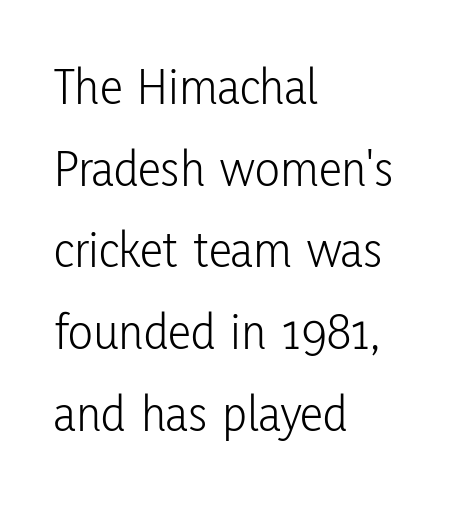
The image shows 52 px light, condensed sans-serif type, upright; set left-aligned, normal line spacing (1.57x), normal letter spacing, not underlined; low stroke contrast and a medium x-height.
